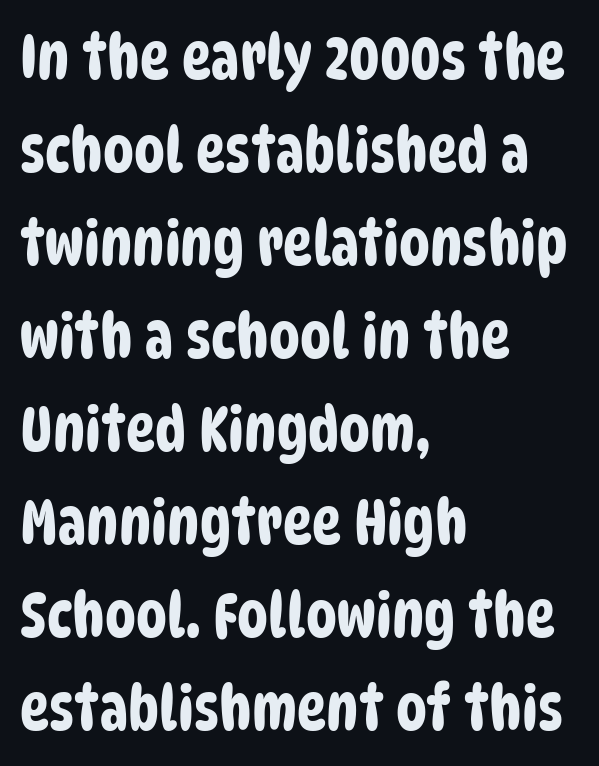
{"serif": "no", "width": "condensed", "stroke_contrast": "low", "x_height": "large", "monospaced": "no", "underline": "no", "align": "left", "line_spacing": "normal", "line_spacing_ratio": 1.5, "letter_spacing": "normal", "letter_spacing_em": 0.0, "glyph_px": 62}
